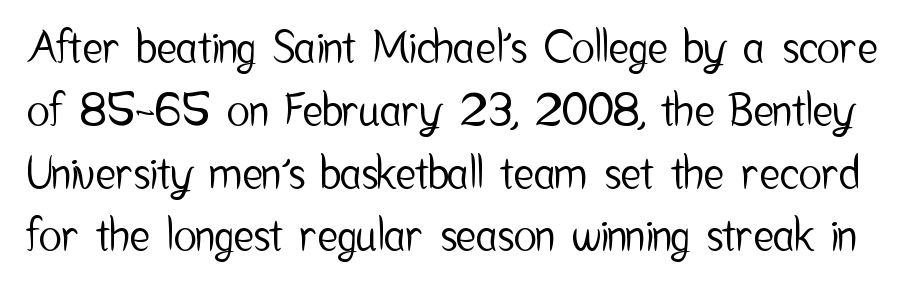
Q: Is the text italic (slanted)? A: No, it is upright.
Q: Is the typeface a serif or a sans-serif typeface? A: Sans-serif.
Q: Is the text underlined? A: No.
Q: Is the spacing between letters normal or unusually wide? A: Normal.
Q: Is the spacing between lines tight, normal or loose? A: Normal.
Q: Width (condensed, normal, or wide)? A: Condensed.
Q: Stroke contrast? A: Low.
Q: x-height? A: Medium.
Q: Monospaced? A: No.
